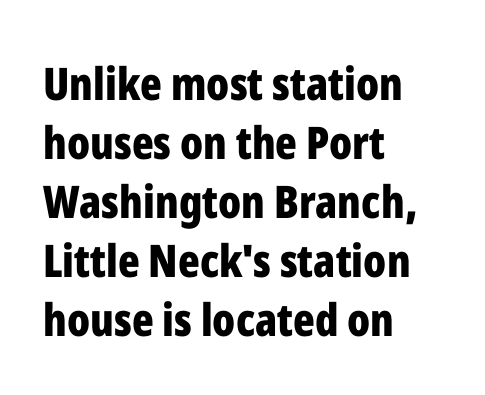
{"serif": "no", "italic": "no", "bold": "yes", "weight": "bold", "width": "condensed", "stroke_contrast": "low", "x_height": "medium", "monospaced": "no", "underline": "no", "align": "left", "line_spacing": "normal", "line_spacing_ratio": 1.31, "letter_spacing": "normal", "letter_spacing_em": 0.0, "glyph_px": 45}
